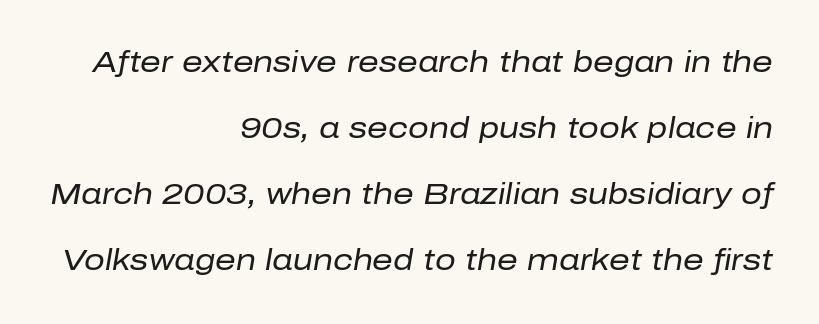
Stroke thickness stays within the range of a standard reading face or lighter. The passage shown leans; its letterforms are oblique. The rendering uses natural spacing where letterforms have individual widths. Just letters on the line, the space beneath them empty.
